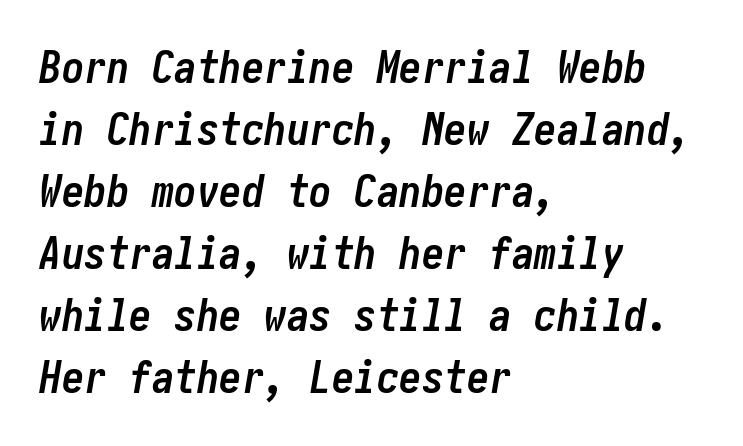
Q: Is the text bold? A: Yes.
Q: Is the text italic (slanted)? A: Yes, it leans right by about 10 degrees.
Q: Is the text underlined? A: No.
Q: How is the paragraph aligned? A: Left-aligned.
Q: Is the spacing between letters normal or unusually wide? A: Normal.
Q: Is the spacing between lines tight, normal or loose? A: Normal.
Q: Width (condensed, normal, or wide)? A: Condensed.
Q: Stroke contrast? A: Low.
Q: x-height? A: Medium.
